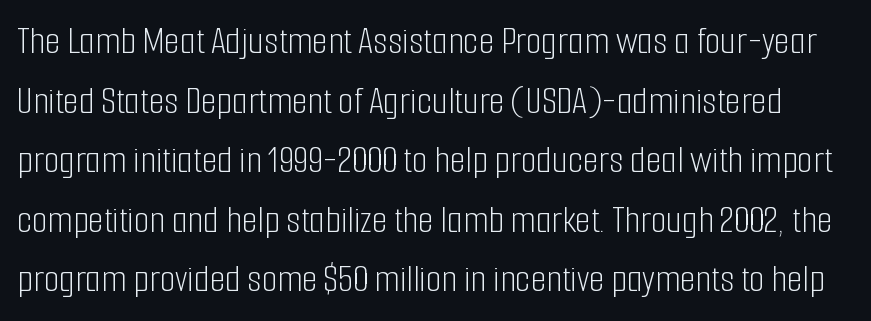
The image shows 40 px light, condensed sans-serif type, upright; set normal line spacing (1.49x), normal letter spacing, not underlined; low stroke contrast and a medium x-height.
